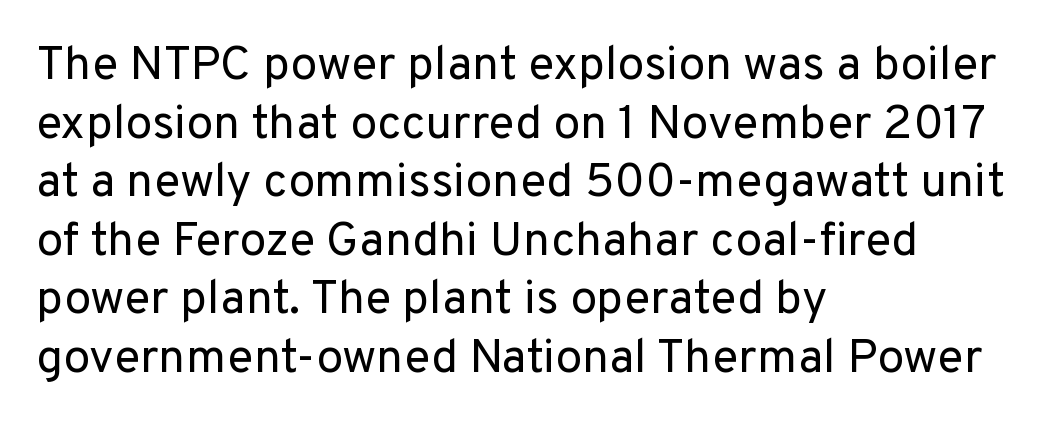
Honestly, there is no underline to notice here at all. A typesetter would call this proportional, since set widths differ per character. Each word holds together tightly as a unit, with standard inter-letter gaps. On a weight scale, this lands at 450 or below. The rag falls on the right side of this text block. Letterform terminals end flat and unadorned throughout the passage.
